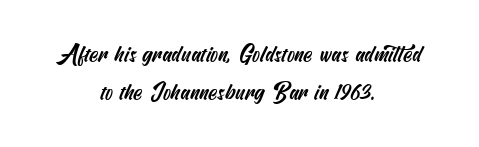
{"underline": "no", "align": "center", "line_spacing": "normal", "line_spacing_ratio": 1.65, "letter_spacing": "normal", "letter_spacing_em": 0.0, "glyph_px": 23}
